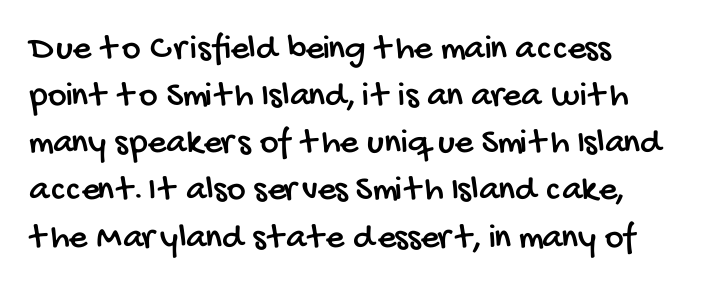
Q: Is the typeface a serif or a sans-serif typeface? A: Sans-serif.
Q: Is the text underlined? A: No.
Q: How is the paragraph aligned? A: Left-aligned.
Q: Is the spacing between letters normal or unusually wide? A: Normal.
Q: Is the spacing between lines tight, normal or loose? A: Normal.
Q: Width (condensed, normal, or wide)? A: Condensed.
Q: Stroke contrast? A: Low.
Q: x-height? A: Large.
Q: Monospaced? A: No.
